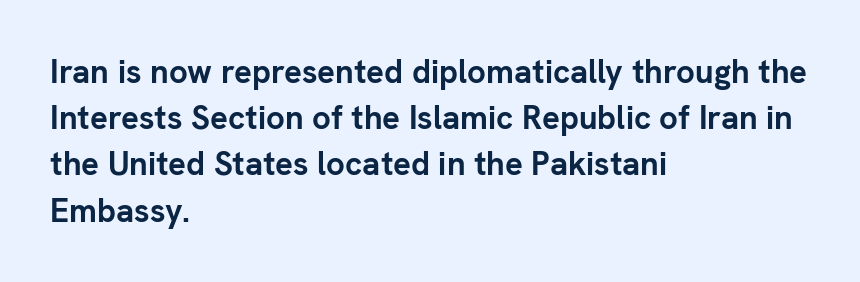
Q: Is the text bold? A: Yes.
Q: Is the text italic (slanted)? A: No, it is upright.
Q: Is the typeface a serif or a sans-serif typeface? A: Sans-serif.
Q: Is the text underlined? A: No.
Q: How is the paragraph aligned? A: Left-aligned.
Q: Is the spacing between letters normal or unusually wide? A: Normal.
Q: Is the spacing between lines tight, normal or loose? A: Normal.
Q: Width (condensed, normal, or wide)? A: Normal.
Q: Stroke contrast? A: Low.
Q: x-height? A: Medium.
Q: Monospaced? A: No.
